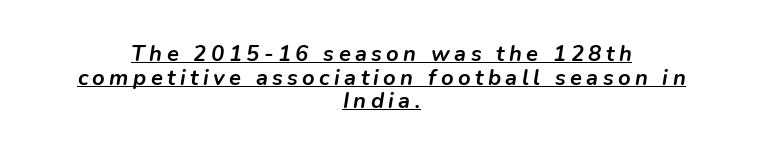
Notice how the passage keeps no hard edge, just a central spine. Yep, that's italic — everything's leaning. What's the leading like? Squeezed, with rows nearly overlapping. The rendering uses a bold face; every stroke is thick and dark. The words here are underlined.
